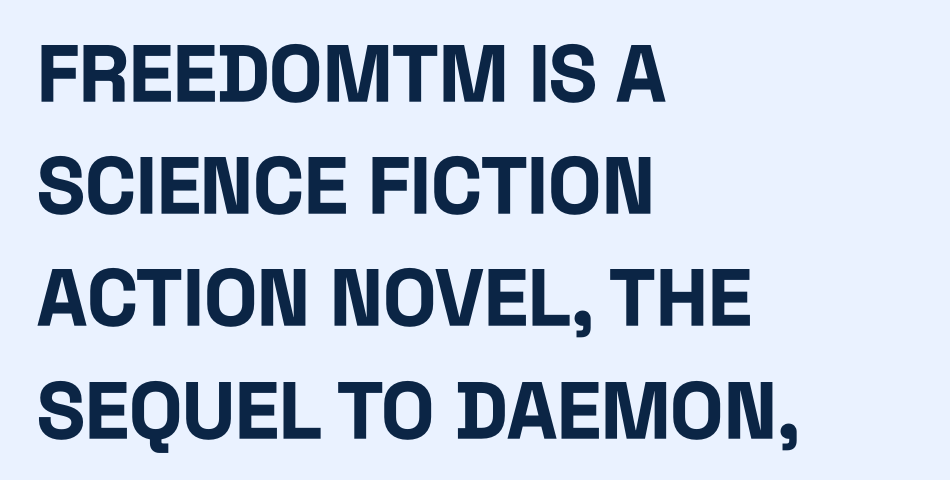
{"serif": "no", "italic": "no", "bold": "yes", "weight": "bold", "width": "condensed", "stroke_contrast": "low", "x_height": "large", "monospaced": "no", "underline": "no", "align": "left", "line_spacing": "normal", "line_spacing_ratio": 1.42, "letter_spacing": "normal", "letter_spacing_em": 0.0, "glyph_px": 79}
